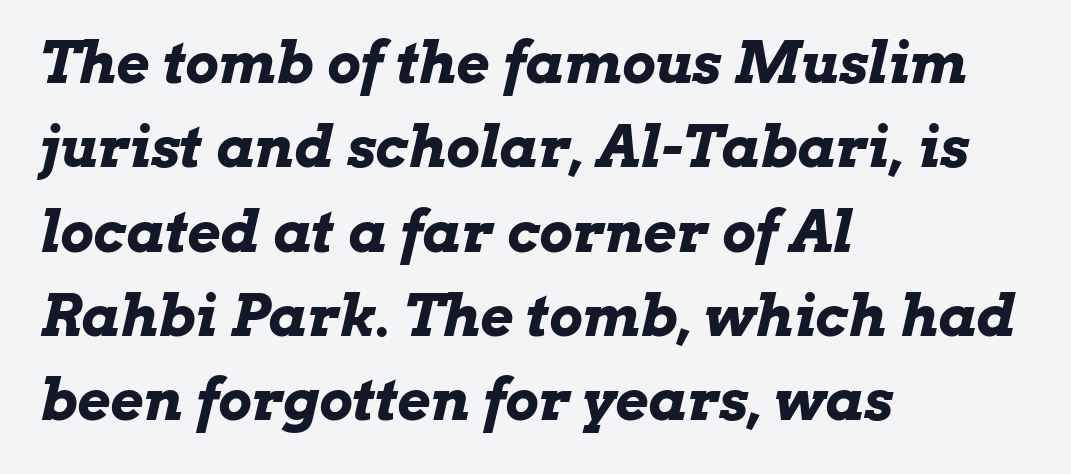
Q: Is the text bold? A: Yes.
Q: Is the text italic (slanted)? A: Yes, it leans right by about 13 degrees.
Q: Is the text underlined? A: No.
Q: How is the paragraph aligned? A: Left-aligned.
Q: Is the spacing between letters normal or unusually wide? A: Normal.
Q: Is the spacing between lines tight, normal or loose? A: Normal.
Q: Width (condensed, normal, or wide)? A: Wide.
Q: Stroke contrast? A: Low.
Q: x-height? A: Medium.
Q: Monospaced? A: No.
